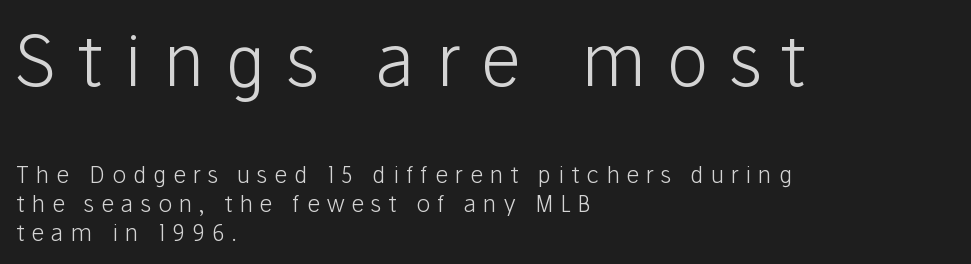
The block of text has a typical density, with ordinary space between rows. Is this a fixed-width face? No — the glyphs have proportional, varying widths. Whoever set this made the first block the dominant, larger element. The passage shown is not bold in any degree. The typeface chosen for these lines omits serifs. The tracking reads as deliberately expanded to a designer's eye.
